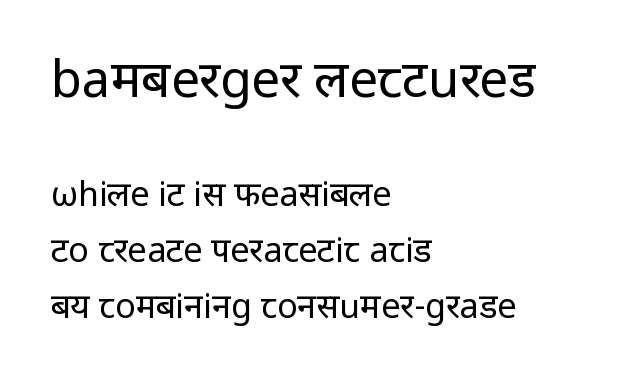
No italicization has been applied; the sample stays upright. This sample has the flowing, uneven cadence of proportional lettering. Glance below the letters and you will spot only blank space. Typesetter's note — upper block bumped up in size, lower block left smaller.
